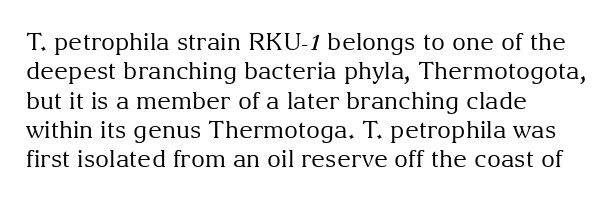
{"italic": "no", "bold": "no", "underline": "no", "align": "left", "line_spacing_ratio": 1.22, "letter_spacing": "normal", "letter_spacing_em": 0.0, "glyph_px": 24}
